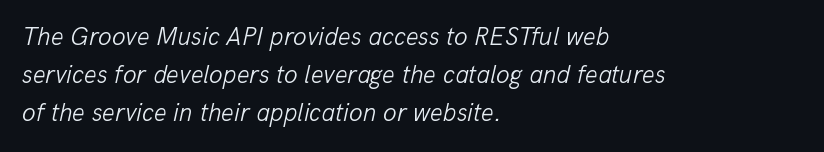
{"italic": "yes", "lean": "right", "slant_degrees": 13, "bold": "no", "underline": "no", "align": "left", "line_spacing": "normal", "line_spacing_ratio": 1.53, "letter_spacing": "normal", "letter_spacing_em": 0.0, "glyph_px": 25}
